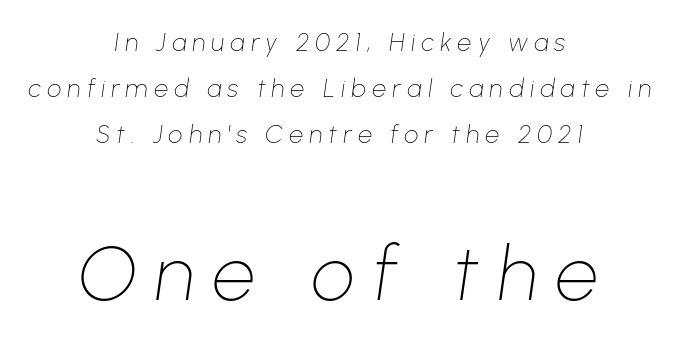
The image shows 76 px thin type, italic (leaning right); set centered, line spacing 1.85x, unusually wide letter spacing (+0.25 em), not underlined; the second (bottom) block is 3.04x larger; low stroke contrast and a medium x-height.
